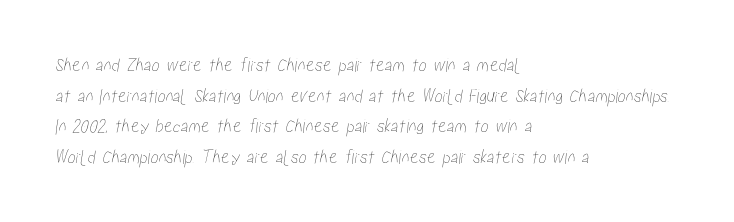
{"underline": "no", "align": "left", "line_spacing": "normal", "line_spacing_ratio": 1.53, "letter_spacing": "normal", "letter_spacing_em": 0.0, "glyph_px": 20}
